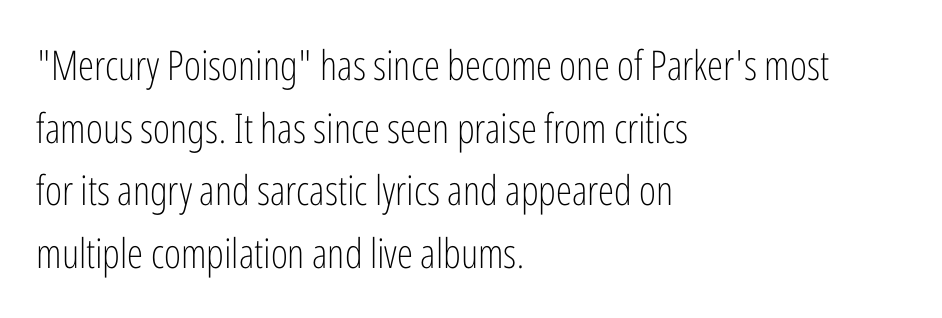
The image shows 41 px light, condensed sans-serif type, upright; set left-aligned, normal line spacing (1.53x), normal letter spacing, not underlined; low stroke contrast and a medium x-height.
